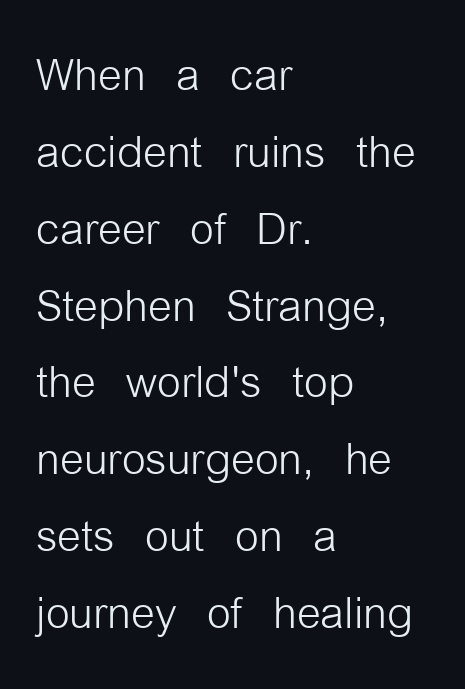
Ordinary non-slanted type is in use. Weight class: somewhere from thin through regular. Any mark beneath the type? The region is blank. The glyphs in this specimen are sans serif. A classic flush-left, rag-right setting is used for this passage.
